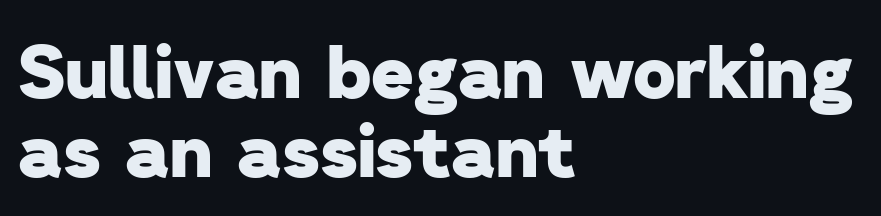
The tracking reads as untouched default to a designer's eye. A sans-serif font was chosen for this passage. A clean baseline with only descenders dipping below it. Heft: maximum for text — a bold. Each line starts at the same left margin while the right side varies. Is this a fixed-width face? No — the glyphs have proportional, varying widths.
